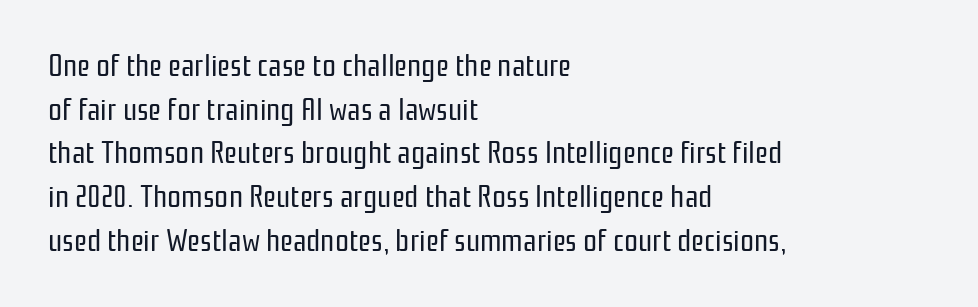
Q: Is the text bold? A: No.
Q: Is the text italic (slanted)? A: No, it is upright.
Q: Is the typeface a serif or a sans-serif typeface? A: Sans-serif.
Q: Is the text underlined? A: No.
Q: How is the paragraph aligned? A: Left-aligned.
Q: Is the spacing between letters normal or unusually wide? A: Normal.
Q: Is the spacing between lines tight, normal or loose? A: Normal.
Q: Width (condensed, normal, or wide)? A: Condensed.
Q: Stroke contrast? A: Low.
Q: x-height? A: Medium.
Q: Monospaced? A: No.
